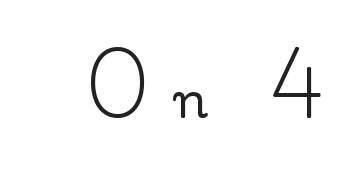
{"serif": "yes", "italic": "no", "width": "normal", "stroke_contrast": "medium", "x_height": "small", "monospaced": "no", "underline": "no", "letter_spacing": "wide", "letter_spacing_em": 0.5, "glyph_px": 48}
